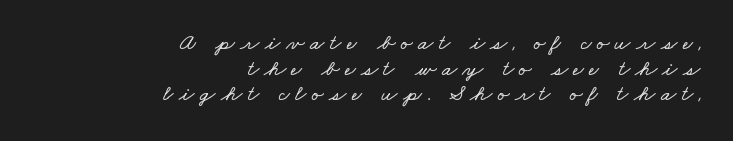
The image shows 22 px text type; set right-aligned, line spacing 1.16x, unusually wide letter spacing (+0.25 em), not underlined.
